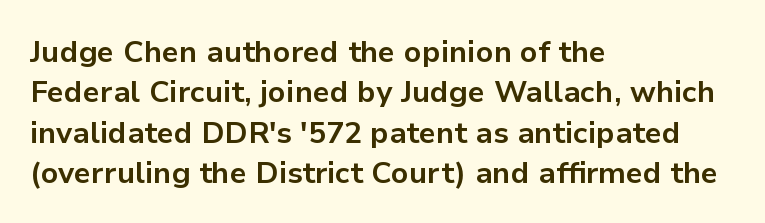
{"serif": "no", "italic": "no", "bold": "yes", "weight": "bold", "width": "normal", "stroke_contrast": "low", "x_height": "medium", "monospaced": "no", "underline": "no", "align": "left", "line_spacing": "normal", "line_spacing_ratio": 1.35, "letter_spacing": "normal", "letter_spacing_em": 0.0, "glyph_px": 30}
